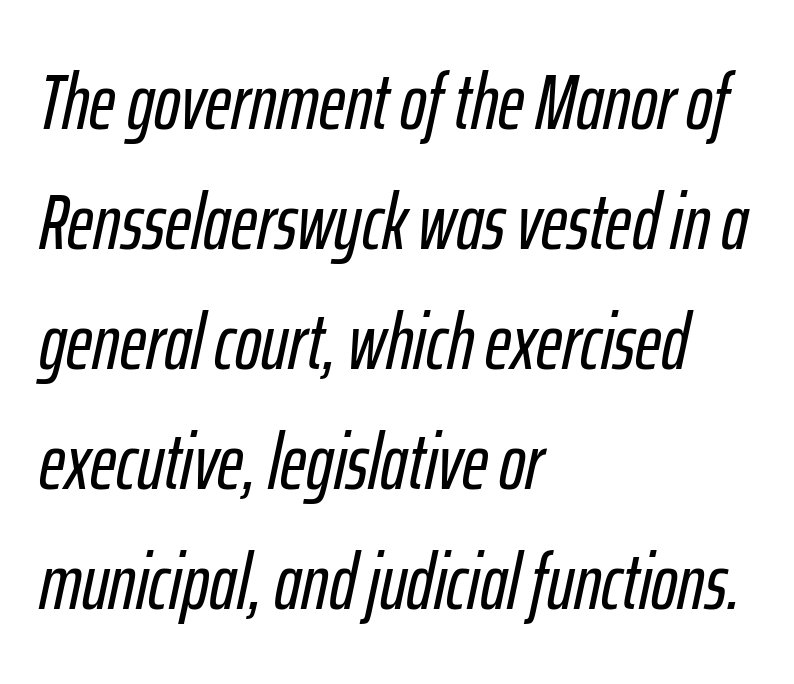
A typesetter would call this leading conventional body-copy spacing. Does extra space separate the letters? No, they use regular spacing. The letters advance in unequal steps, a hallmark of proportional type. An italicized treatment has been applied to the whole sample. The string is rendered with underlining switched off.
